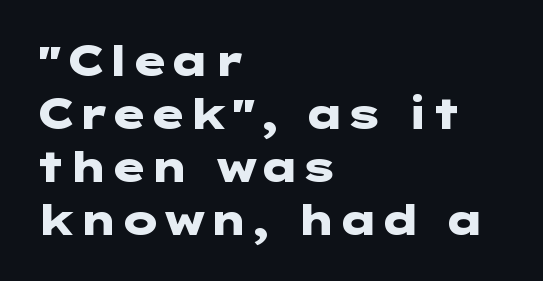
Q: Is the text bold? A: Yes.
Q: Is the text italic (slanted)? A: No, it is upright.
Q: Is the typeface a serif or a sans-serif typeface? A: Sans-serif.
Q: Is the text underlined? A: No.
Q: How is the paragraph aligned? A: Left-aligned.
Q: Is the spacing between letters normal or unusually wide? A: Normal.
Q: Is the spacing between lines tight, normal or loose? A: Normal.
Q: Width (condensed, normal, or wide)? A: Wide.
Q: Stroke contrast? A: Low.
Q: x-height? A: Medium.
